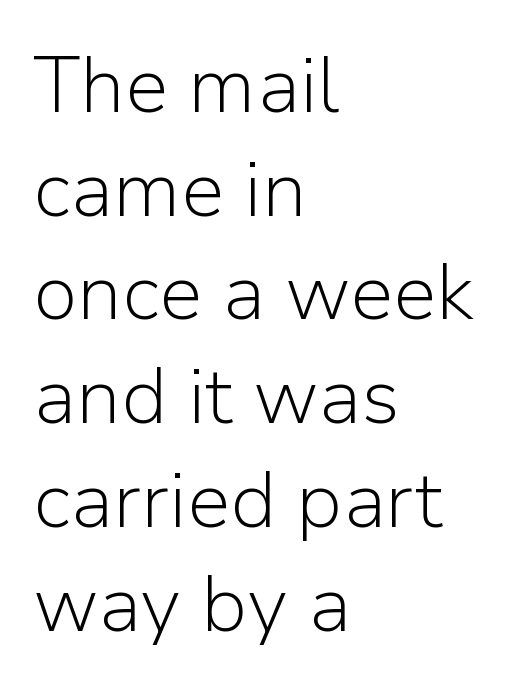
Q: Is the text bold? A: No.
Q: Is the text italic (slanted)? A: No, it is upright.
Q: Is the typeface a serif or a sans-serif typeface? A: Sans-serif.
Q: Is the text underlined? A: No.
Q: How is the paragraph aligned? A: Left-aligned.
Q: Is the spacing between letters normal or unusually wide? A: Normal.
Q: Is the spacing between lines tight, normal or loose? A: Normal.
Q: Width (condensed, normal, or wide)? A: Normal.
Q: Stroke contrast? A: Low.
Q: x-height? A: Medium.
Q: Monospaced? A: No.
